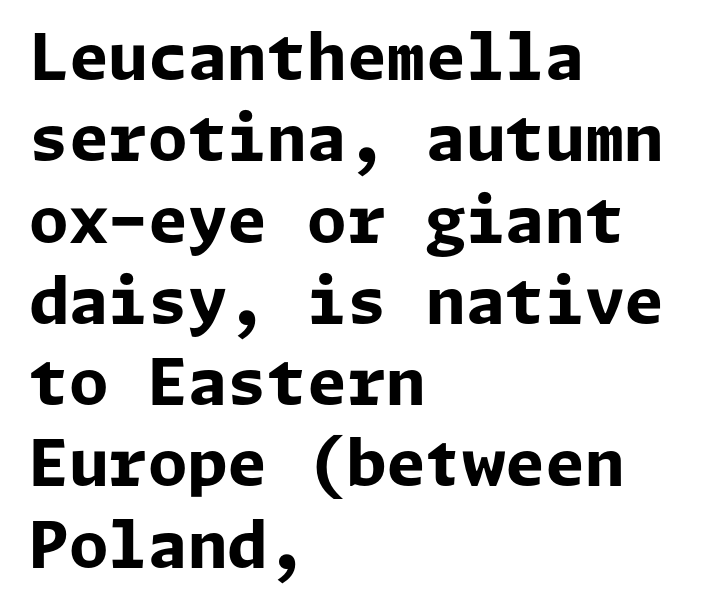
The image shows 64 px bold sans-serif type, upright; set left-aligned, normal line spacing (1.27x), normal letter spacing, not underlined; low stroke contrast and a medium x-height.
